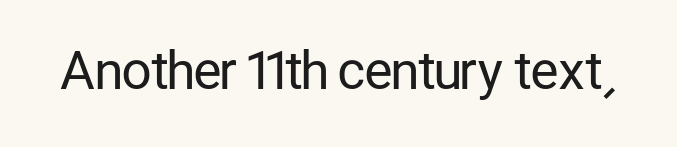
The image shows 52 px regular-weight, condensed sans-serif type, upright; set normal letter spacing, not underlined; low stroke contrast and a medium x-height.
